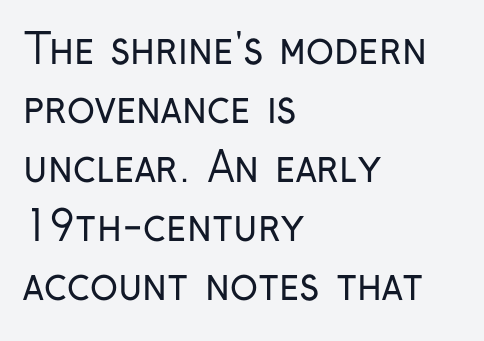
Q: Is the text bold? A: No.
Q: Is the text italic (slanted)? A: No, it is upright.
Q: Is the typeface a serif or a sans-serif typeface? A: Sans-serif.
Q: Is the text underlined? A: No.
Q: How is the paragraph aligned? A: Left-aligned.
Q: Is the spacing between letters normal or unusually wide? A: Normal.
Q: Is the spacing between lines tight, normal or loose? A: Normal.
Q: Width (condensed, normal, or wide)? A: Condensed.
Q: Stroke contrast? A: Low.
Q: x-height? A: Medium.
Q: Monospaced? A: No.
